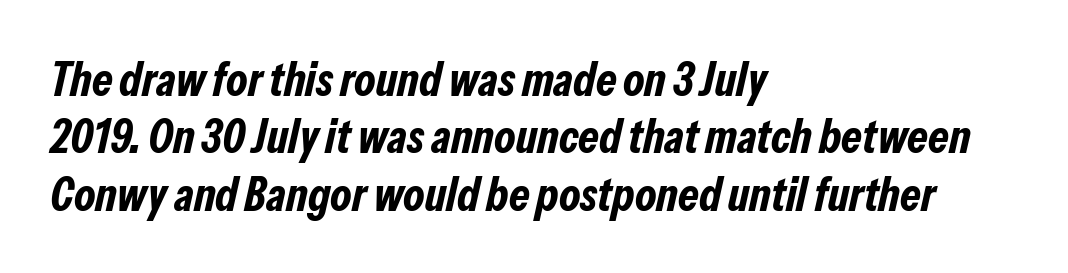
Q: Is the text bold? A: Yes.
Q: Is the text italic (slanted)? A: Yes, it leans right by about 13 degrees.
Q: Is the text underlined? A: No.
Q: How is the paragraph aligned? A: Left-aligned.
Q: Is the spacing between letters normal or unusually wide? A: Normal.
Q: Width (condensed, normal, or wide)? A: Condensed.
Q: Stroke contrast? A: Low.
Q: x-height? A: Medium.
Q: Monospaced? A: No.
